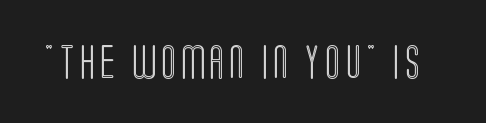
{"italic": "no", "width": "condensed", "x_height": "large", "monospaced": "no", "underline": "no", "glyph_px": 34}
